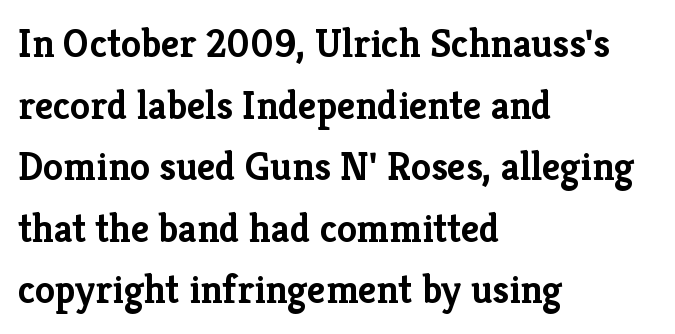
{"serif": "yes", "italic": "no", "bold": "yes", "weight": "semibold", "width": "normal", "stroke_contrast": "low", "x_height": "medium", "monospaced": "no", "underline": "no", "align": "left", "line_spacing": "normal", "line_spacing_ratio": 1.54, "letter_spacing": "normal", "letter_spacing_em": 0.0, "glyph_px": 40}
